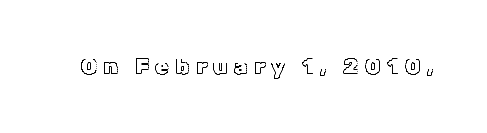
Q: Is the text italic (slanted)? A: No, it is upright.
Q: Is the text underlined? A: No.
Q: Is the spacing between letters normal or unusually wide? A: Unusually wide.
